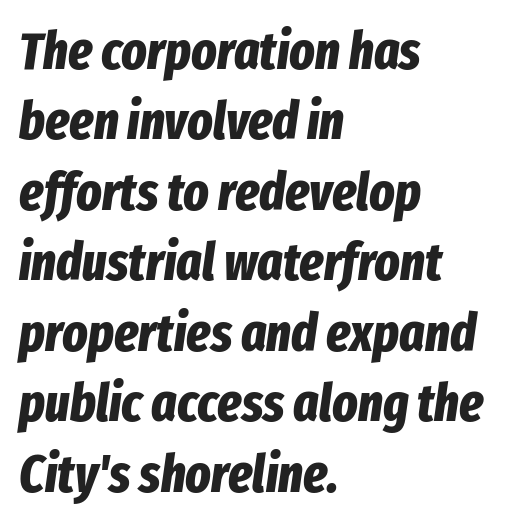
The image shows 53 px bold, condensed type, italic (leaning right); set left-aligned, normal line spacing (1.33x), normal letter spacing, not underlined; low stroke contrast and a medium x-height.
